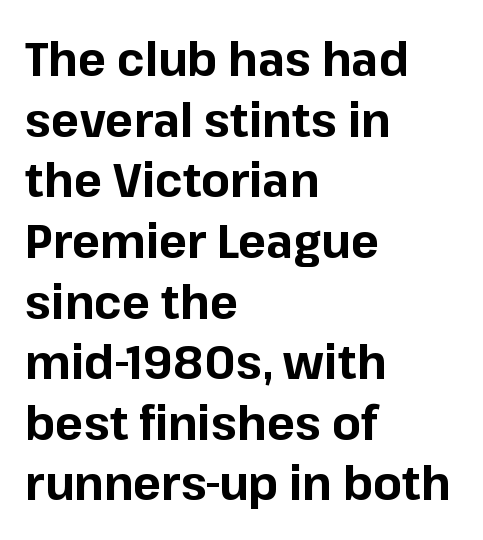
Is the type bold? Yes — the strokes are clearly thick and heavy. The space beneath each line is pristine and unruled. Proportional: the letters do not fall into vertical columns. This rendering leaves character spacing at its baseline value. The leading is moderate, giving the passage an even texture.
